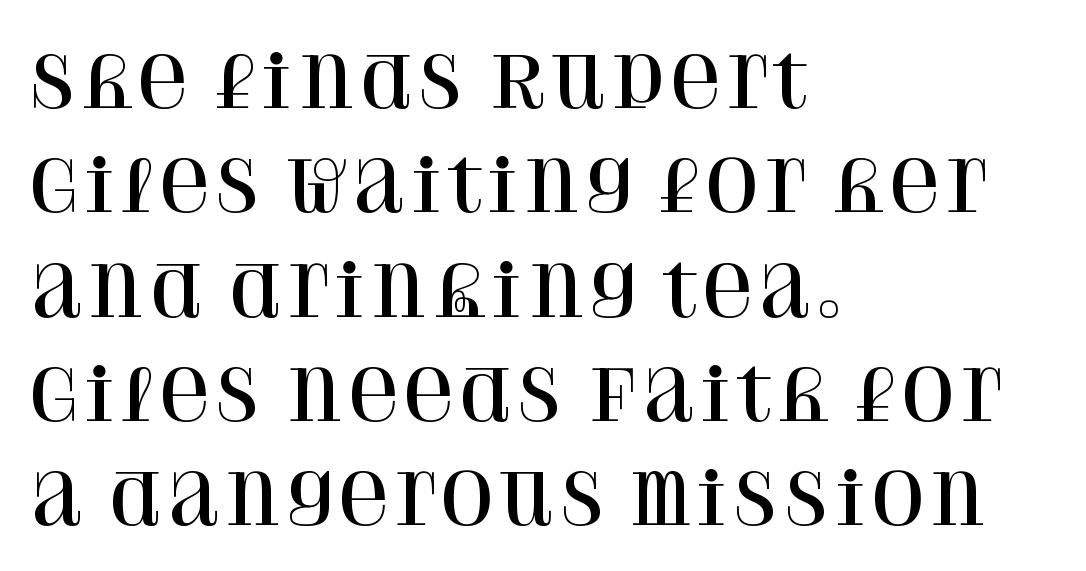
{"serif": "yes", "italic": "no", "width": "normal", "stroke_contrast": "high", "x_height": "large", "monospaced": "no", "underline": "no", "align": "left", "line_spacing": "normal", "line_spacing_ratio": 1.49, "letter_spacing": "normal", "letter_spacing_em": 0.0, "glyph_px": 70}
